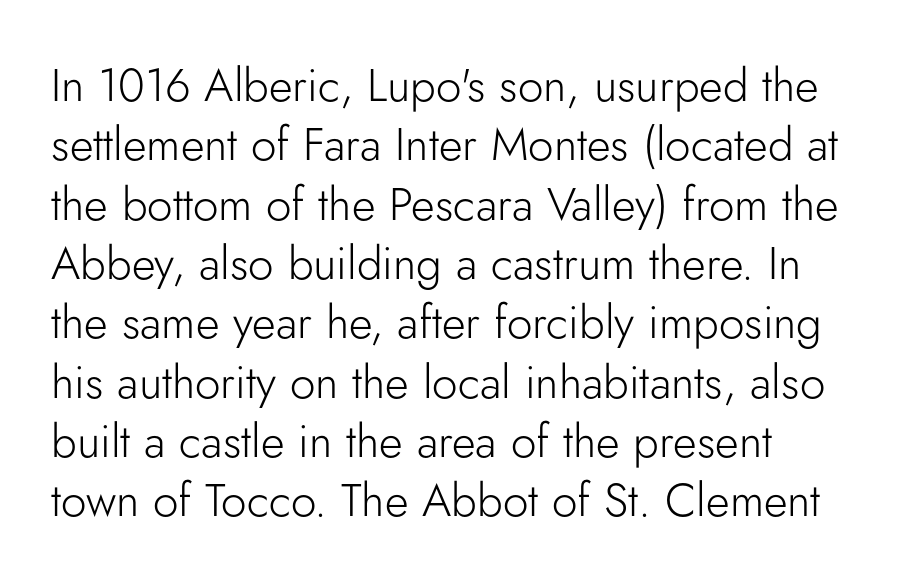
The image shows 46 px light sans-serif type, upright; set normal line spacing (1.29x), normal letter spacing, not underlined; low stroke contrast and a small x-height.
